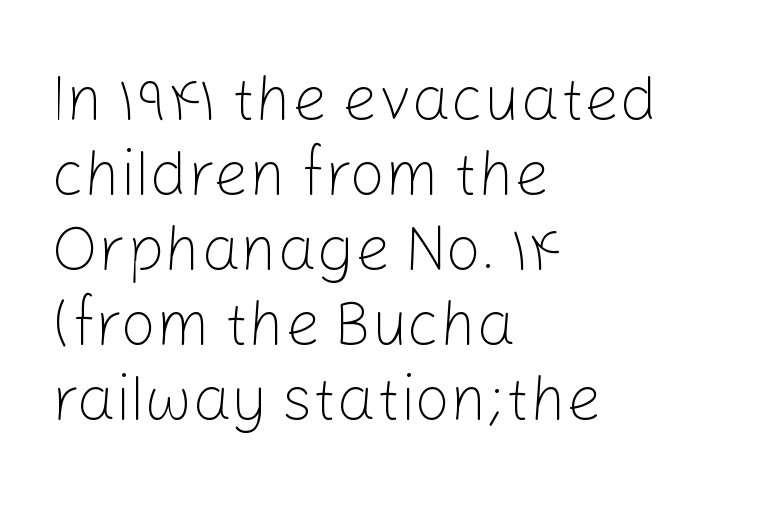
The image shows 62 px light sans-serif type, upright; set left-aligned, line spacing 1.21x, normal letter spacing, not underlined; low stroke contrast and a medium x-height.
